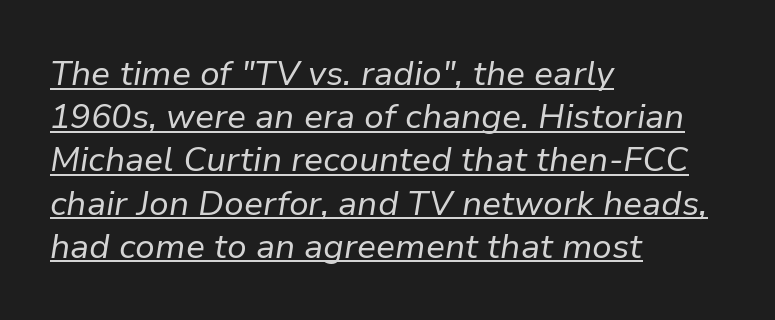
Q: Is the text bold? A: No.
Q: Is the text italic (slanted)? A: Yes, it leans right by about 9 degrees.
Q: Is the text underlined? A: Yes.
Q: How is the paragraph aligned? A: Left-aligned.
Q: Is the spacing between letters normal or unusually wide? A: Normal.
Q: Is the spacing between lines tight, normal or loose? A: Normal.
Q: Width (condensed, normal, or wide)? A: Normal.
Q: Stroke contrast? A: Low.
Q: x-height? A: Medium.
Q: Monospaced? A: No.
